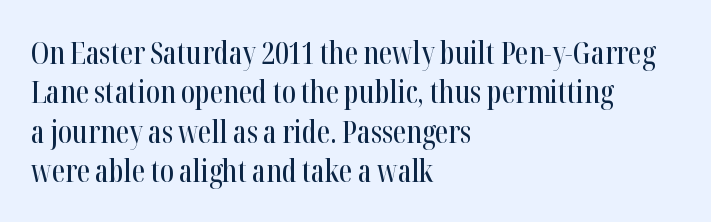
Q: Is the text italic (slanted)? A: No, it is upright.
Q: Is the typeface a serif or a sans-serif typeface? A: Serif.
Q: Is the text underlined? A: No.
Q: How is the paragraph aligned? A: Left-aligned.
Q: Is the spacing between letters normal or unusually wide? A: Normal.
Q: Is the spacing between lines tight, normal or loose? A: Normal.
Q: Width (condensed, normal, or wide)? A: Condensed.
Q: Stroke contrast? A: High.
Q: x-height? A: Medium.
Q: Monospaced? A: No.
